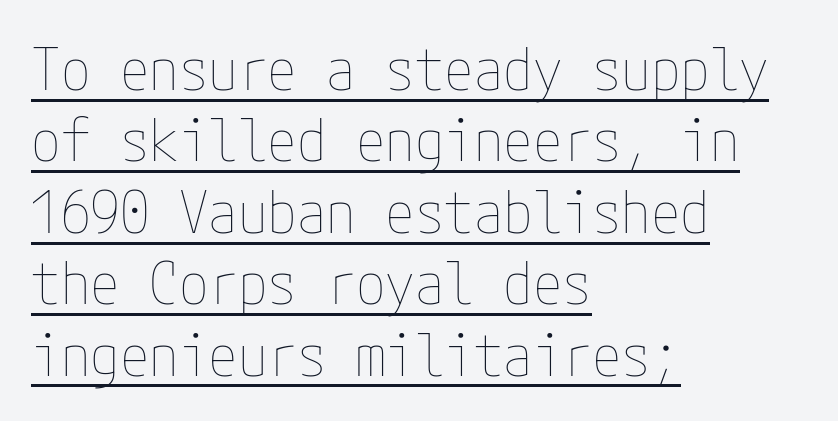
These lines are set flush left with a ragged right edge. Quick note: underline on. Posture: vertical. Heft: none added — not bold. In terms of letterspacing, this is plain default setting.
